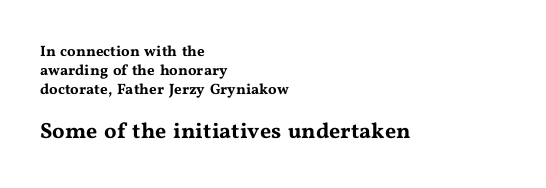
Typeset ragged right — the left edge is the straight one. Whoever set this chose a conventional vertical rhythm. Decoration check: the copy has no underline. The typography opts for an upright posture over an oblique one. Nobody touched the tracking dial on this one.
